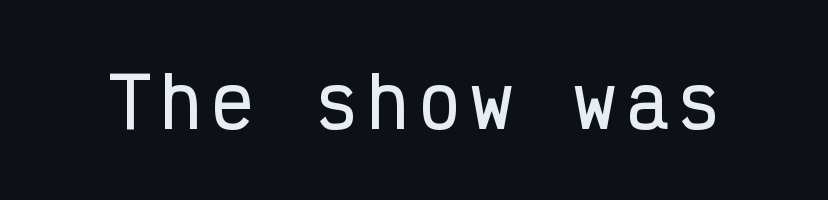
Fixed-width glyphs throughout — classic coding-font behaviour. Each letter's strokes conclude bluntly, with no projecting serifs. Upright lettering throughout. The glyphs are unaccompanied by any horizontal stroke below them.
